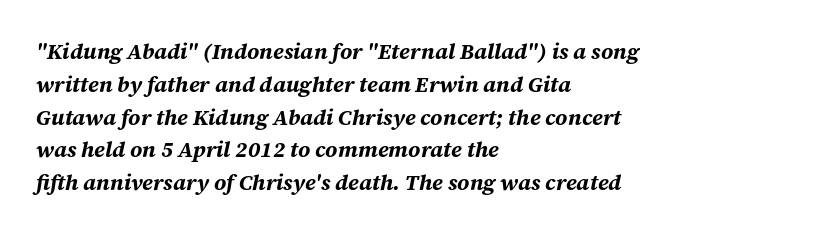
The image shows 22 px bold type, italic (leaning right); set left-aligned, normal line spacing (1.49x), normal letter spacing, not underlined.
